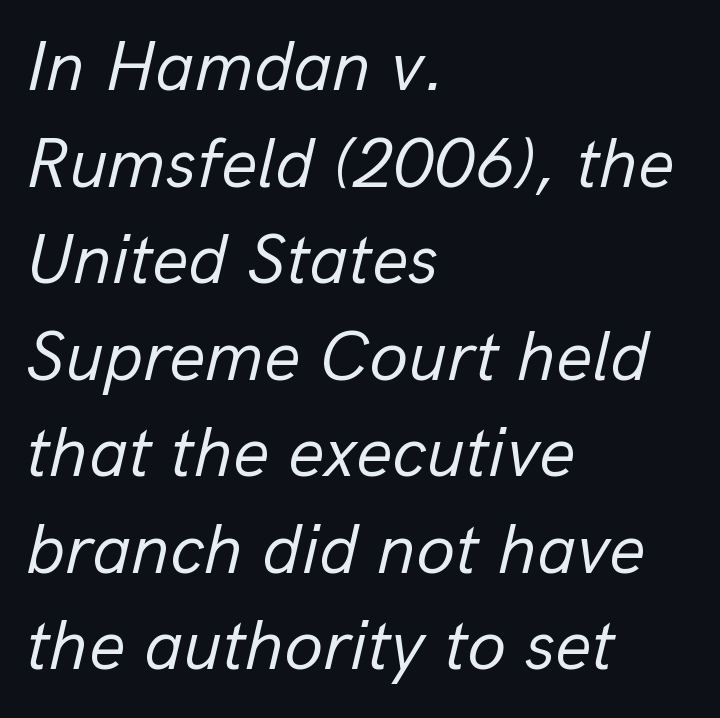
The image shows 71 px regular-weight type, italic (leaning right); set left-aligned, normal line spacing (1.36x), normal letter spacing, not underlined; low stroke contrast and a medium x-height.
